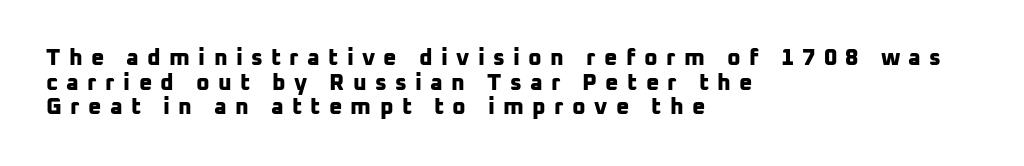
{"bold": "yes", "underline": "no", "align": "left", "line_spacing": "tight", "line_spacing_ratio": 1.07, "letter_spacing": "wide", "letter_spacing_em": 0.36, "glyph_px": 23}
